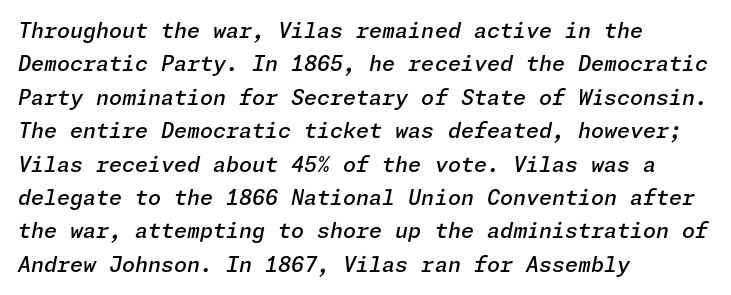
Italic: yes, the glyphs are oblique. The rendering uses a semibold face; strokes are thickened but not to full bold. Default kerning and tracking; the words read as compact shapes. No word sits above an underline. This rendering uses left alignment, leaving the right contour irregular. This sample keeps an unexceptional amount of space between lines.
